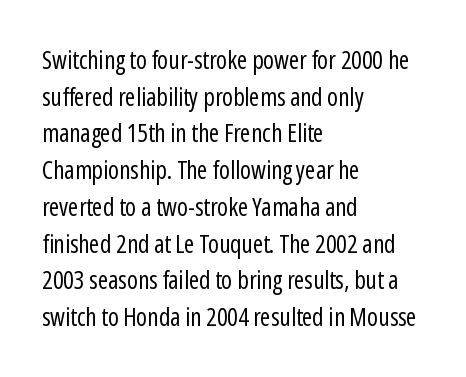
{"italic": "no", "bold": "no", "underline": "no", "align": "left", "line_spacing": "normal", "line_spacing_ratio": 1.47, "letter_spacing": "normal", "letter_spacing_em": 0.0, "glyph_px": 25}
